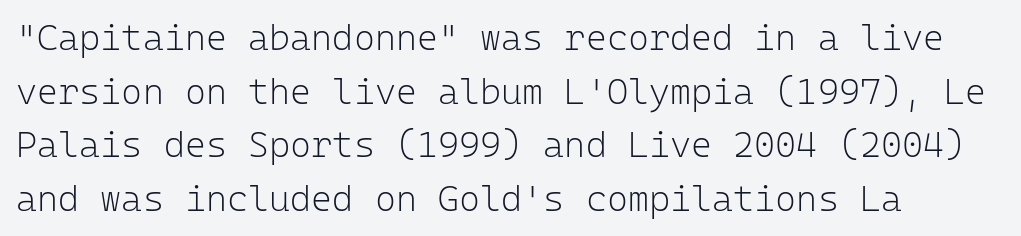
Italic? Not at all — the glyphs are vertical. Rows of type keep a routine distance in the vertical direction. Every row of glyphs begins at an identical x-position on the left. The strip under each line holds only bare page. The typeface has the unassuming heft of standard copy or less.
